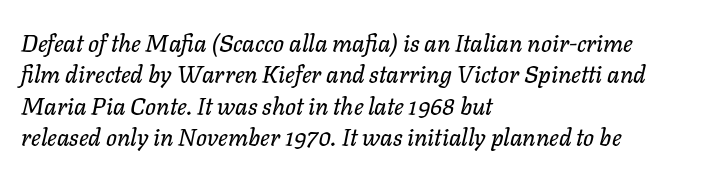
{"italic": "yes", "lean": "right", "slant_degrees": 11, "underline": "no", "align": "left", "line_spacing": "normal", "line_spacing_ratio": 1.31, "letter_spacing": "normal", "letter_spacing_em": 0.0, "glyph_px": 24}
